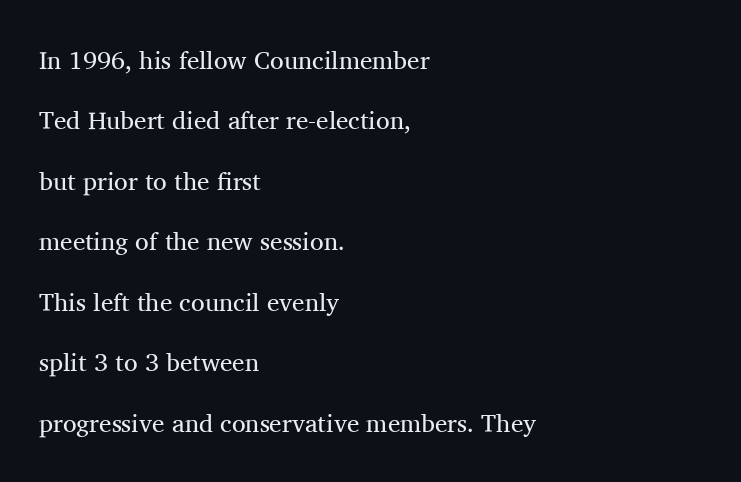
Q: Is the text bold? A: No.
Q: Is the text italic (slanted)? A: No, it is upright.
Q: Is the text underlined? A: No.
Q: How is the paragraph aligned? A: Left-aligned.
Q: Is the spacing between letters normal or unusually wide? A: Normal.
Q: Is the spacing between lines tight, normal or loose? A: Loose.
